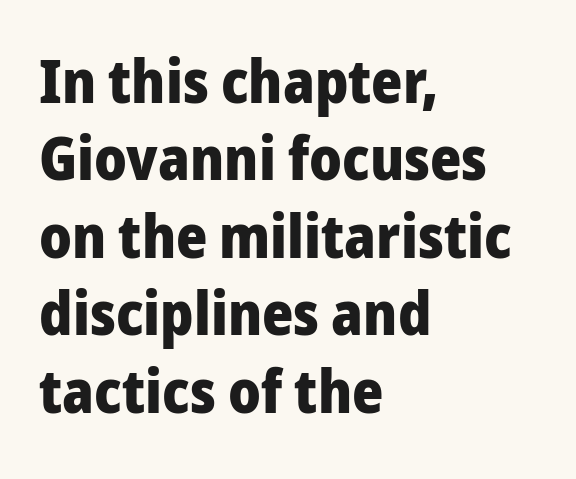
The line-height multiplier appears to be the usual default. Pretty heavy lettering here — definitely bold. The words here are not underlined. To sum up the face: it is a sans, with no serifs.
